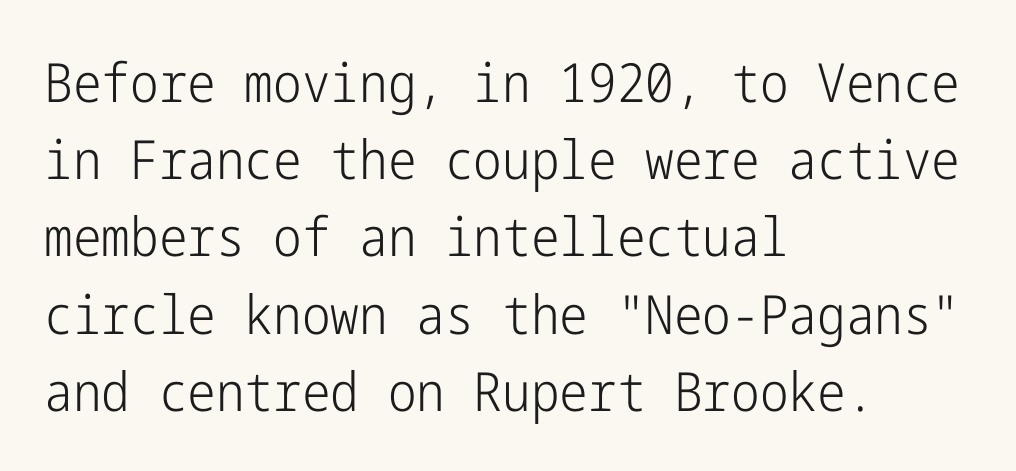
{"serif": "no", "italic": "no", "bold": "no", "weight": "light", "width": "condensed", "stroke_contrast": "low", "x_height": "medium", "underline": "no", "align": "left", "line_spacing": "normal", "line_spacing_ratio": 1.43, "letter_spacing": "normal", "letter_spacing_em": 0.0, "glyph_px": 54}
